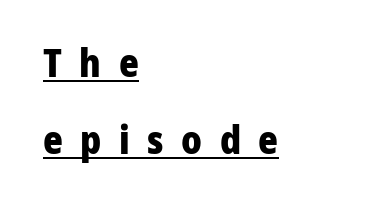
Q: Is the text bold? A: Yes.
Q: Is the text italic (slanted)? A: No, it is upright.
Q: Is the typeface a serif or a sans-serif typeface? A: Sans-serif.
Q: Is the text underlined? A: Yes.
Q: How is the paragraph aligned? A: Left-aligned.
Q: Is the spacing between letters normal or unusually wide? A: Unusually wide.
Q: Is the spacing between lines tight, normal or loose? A: Loose.
Q: Width (condensed, normal, or wide)? A: Normal.
Q: Stroke contrast? A: Low.
Q: x-height? A: Medium.
Q: Monospaced? A: No.
